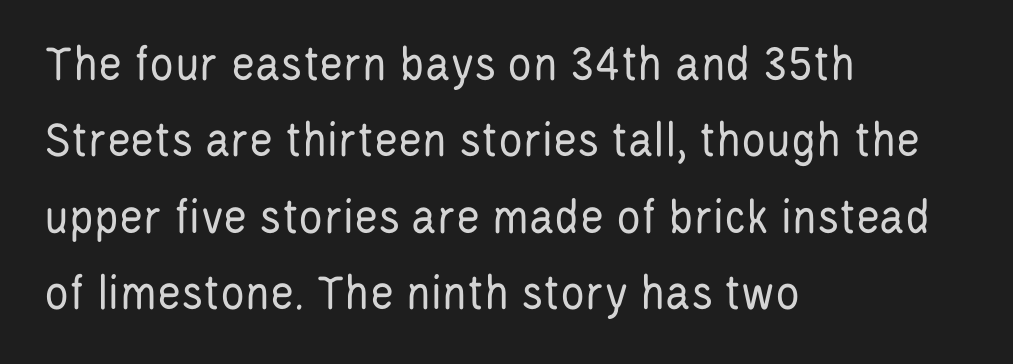
{"serif": "no", "italic": "no", "bold": "no", "weight": "regular", "width": "condensed", "stroke_contrast": "low", "x_height": "large", "monospaced": "no", "underline": "no", "align": "left", "line_spacing": "normal", "line_spacing_ratio": 1.5, "letter_spacing": "normal", "letter_spacing_em": 0.0, "glyph_px": 51}
